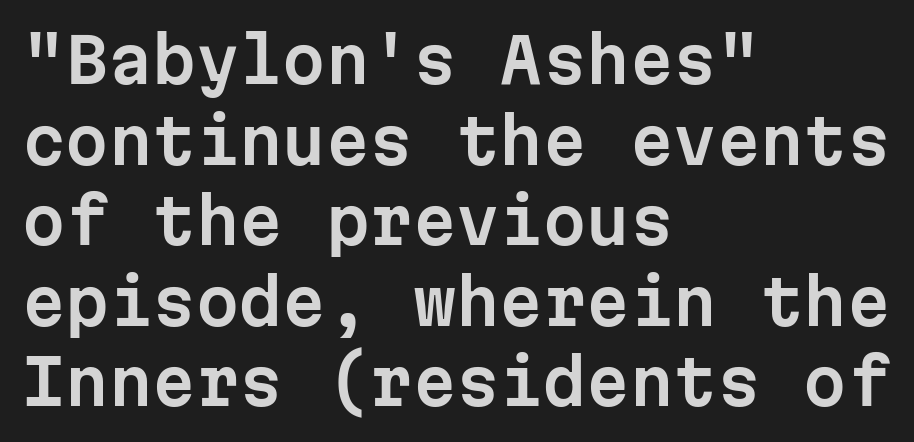
The rendering uses typewriter-style spacing with identical character cells. The letters stand straight up with perfectly vertical stems. The characters display no serif detailing; their extremities are plain. Lines of text with bare space underneath. The type is set solid horizontally, with unmodified tracking. The typesetter chose a ragged-right arrangement here.
